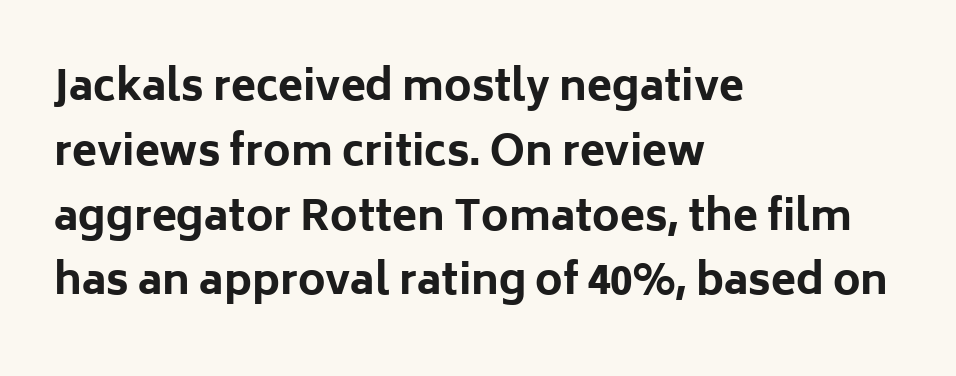
Q: Is the text bold? A: Yes.
Q: Is the text italic (slanted)? A: No, it is upright.
Q: Is the typeface a serif or a sans-serif typeface? A: Sans-serif.
Q: Is the text underlined? A: No.
Q: How is the paragraph aligned? A: Left-aligned.
Q: Is the spacing between letters normal or unusually wide? A: Normal.
Q: Is the spacing between lines tight, normal or loose? A: Normal.
Q: Width (condensed, normal, or wide)? A: Normal.
Q: Stroke contrast? A: Low.
Q: x-height? A: Medium.
Q: Monospaced? A: No.
